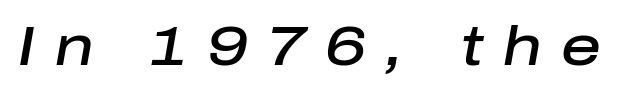
{"italic": "yes", "lean": "right", "slant_degrees": 10, "bold": "semi", "weight": "semibold", "width": "normal", "stroke_contrast": "low", "x_height": "medium", "monospaced": "no", "underline": "no", "letter_spacing": "wide", "letter_spacing_em": 0.36, "glyph_px": 55}
